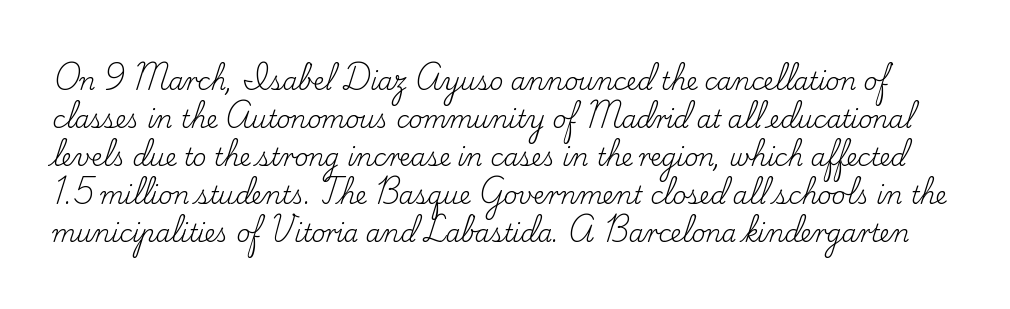
Vertical spacing — default. The passage shown is not bold in any degree. A bare baseline throughout the passage. Compared with typical body copy, the letter spacing here is the same.
